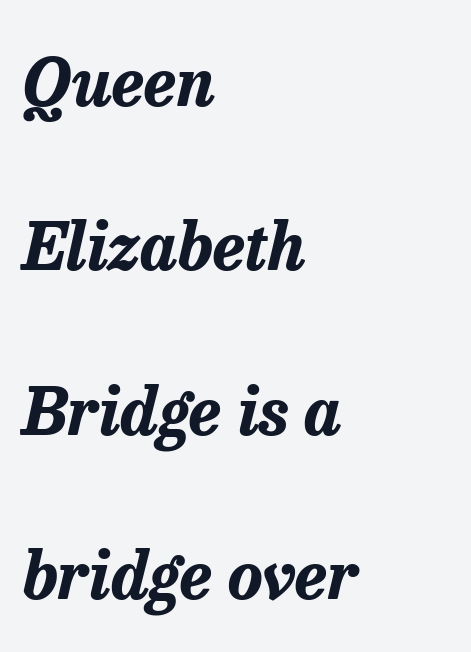
Summary of weight: heavy, a full bold. Successive baselines arrive slowly, with a big drop between each. The rendering uses natural spacing where letterforms have individual widths. If you drew a line through each stem, it would be angled.
